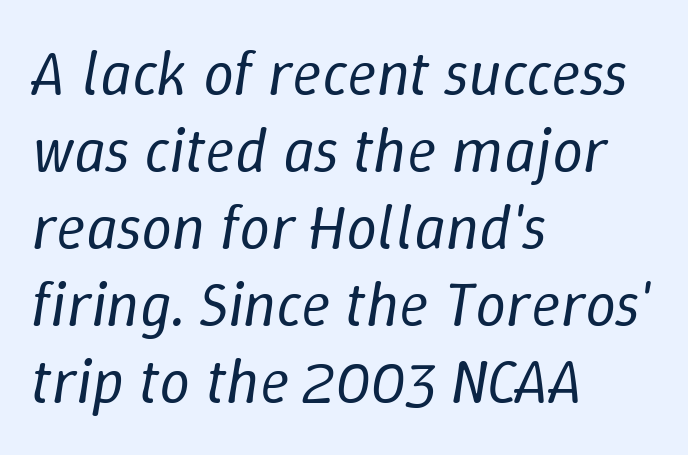
These lines were composed using italics. Between one letter and the next there's only the usual sliver of space. Letters rest on an invisible, unmarked baseline. No extra ink here — the face is not bold. Here the designer chose a conventional face with non-uniform glyph widths.
